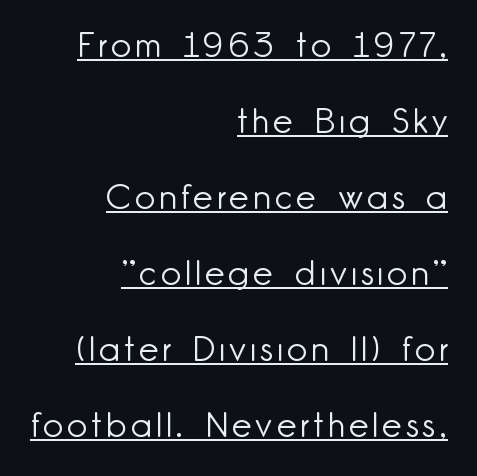
{"serif": "no", "italic": "no", "bold": "no", "weight": "light", "width": "normal", "stroke_contrast": "low", "x_height": "small", "monospaced": "no", "underline": "yes", "align": "right", "line_spacing": "loose", "line_spacing_ratio": 2.17, "glyph_px": 35}
